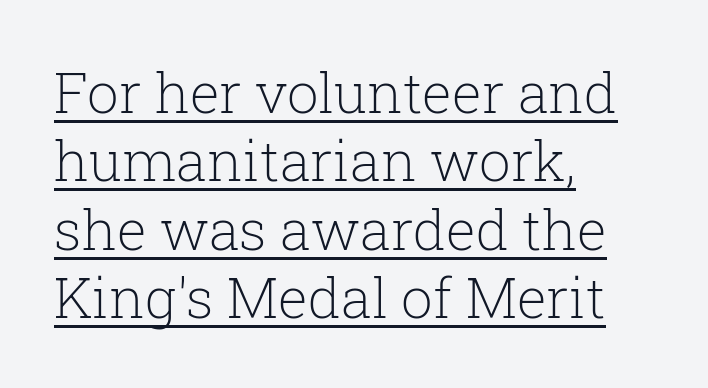
The image shows 56 px light serif type, upright; set left-aligned, line spacing 1.22x, normal letter spacing, underlined; low stroke contrast and a medium x-height.
